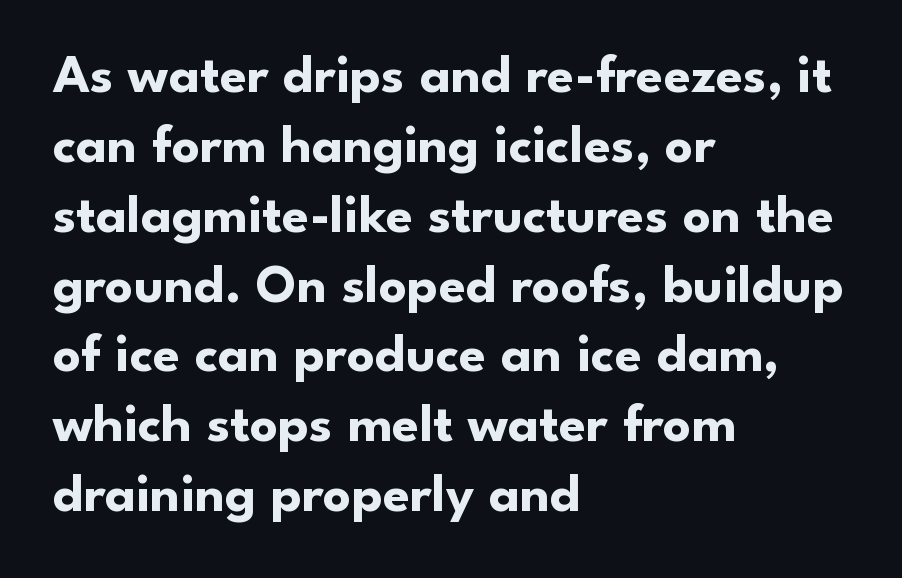
Q: Is the text bold? A: Yes.
Q: Is the text italic (slanted)? A: No, it is upright.
Q: Is the typeface a serif or a sans-serif typeface? A: Sans-serif.
Q: Is the text underlined? A: No.
Q: How is the paragraph aligned? A: Left-aligned.
Q: Is the spacing between letters normal or unusually wide? A: Normal.
Q: Is the spacing between lines tight, normal or loose? A: Normal.
Q: Width (condensed, normal, or wide)? A: Normal.
Q: Stroke contrast? A: Low.
Q: x-height? A: Small.
Q: Monospaced? A: No.
